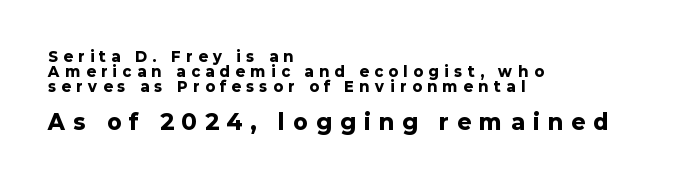
Note: smaller setting up top, larger setting below. A roman cut, with each character standing at attention. The lines are quadded left. These lines carry a lot of weight — the face is fully bold. This block would grow much taller if given ordinary leading; it's compressed now.
